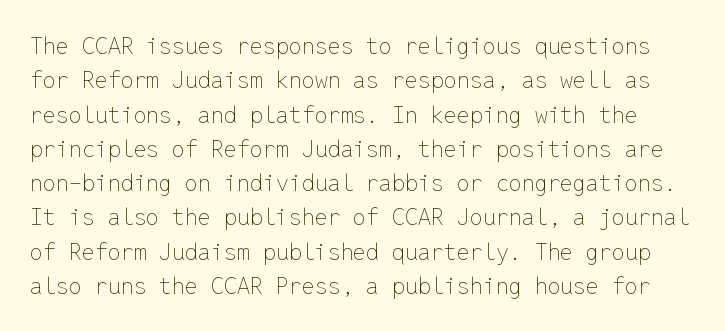
The lines sit at an ordinary, default distance from one another. Observe the ordinary spacing: letters are neighbours, not strangers. A bare baseline throughout the passage. Designer's note — italics off, roman on. Is this a heavy cut? Hardly; it is regular or lighter.
